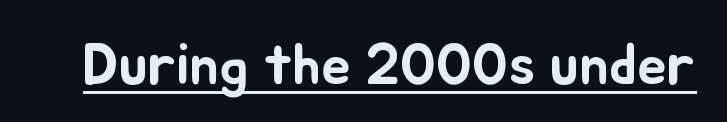
Q: Is the text italic (slanted)? A: No, it is upright.
Q: Is the text underlined? A: Yes.
Q: Is the spacing between letters normal or unusually wide? A: Normal.
Q: Width (condensed, normal, or wide)? A: Normal.
Q: Stroke contrast? A: Low.
Q: x-height? A: Small.
Q: Monospaced? A: No.
